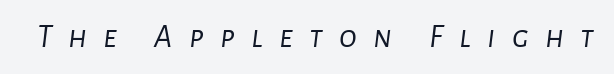
The image shows 33 px light type, italic (leaning right); set unusually wide letter spacing (+0.49 em), not underlined; low stroke contrast and a medium x-height.
